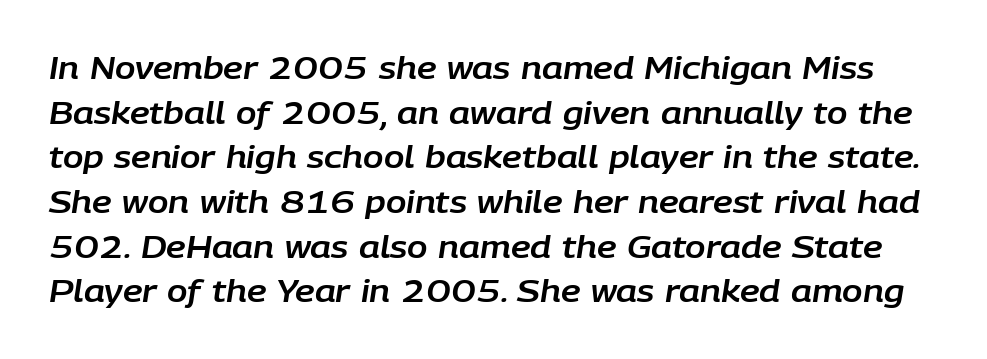
The image shows 30 px text type, italic (leaning right); set normal line spacing (1.49x), normal letter spacing, not underlined; low stroke contrast and a large x-height.
